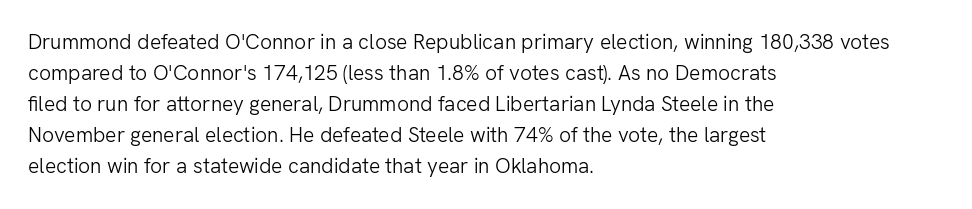
No chunkiness to these letters — they're not bold. The area under the type is left untouched. This rendering uses left alignment, leaving the right contour irregular. The font's upright variant was chosen for this text. Compared with typical body copy, the letter spacing here is the same.
